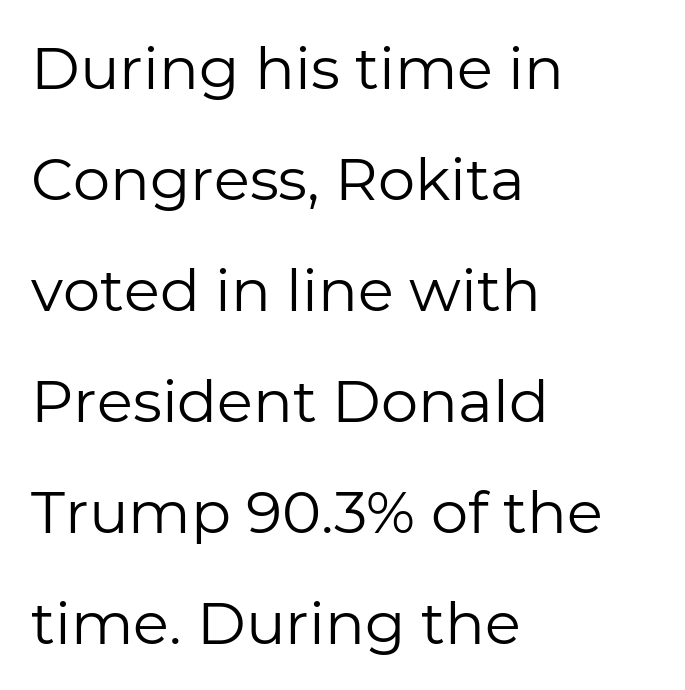
Q: Is the text bold? A: No.
Q: Is the text italic (slanted)? A: No, it is upright.
Q: Is the typeface a serif or a sans-serif typeface? A: Sans-serif.
Q: Is the text underlined? A: No.
Q: How is the paragraph aligned? A: Left-aligned.
Q: Is the spacing between letters normal or unusually wide? A: Normal.
Q: Width (condensed, normal, or wide)? A: Normal.
Q: Stroke contrast? A: Low.
Q: x-height? A: Medium.
Q: Monospaced? A: No.
